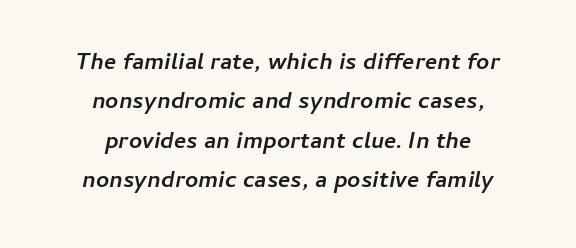
{"italic": "yes", "lean": "right", "slant_degrees": 11, "bold": "yes", "underline": "no", "align": "center", "line_spacing_ratio": 1.71, "letter_spacing": "normal", "letter_spacing_em": 0.0, "glyph_px": 23}
